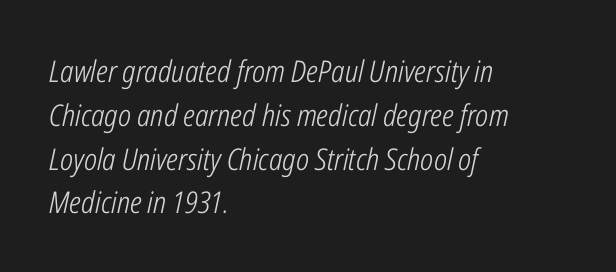
Q: Is the text bold? A: No.
Q: Is the text italic (slanted)? A: Yes, it leans right by about 12 degrees.
Q: Is the text underlined? A: No.
Q: How is the paragraph aligned? A: Left-aligned.
Q: Is the spacing between letters normal or unusually wide? A: Normal.
Q: Is the spacing between lines tight, normal or loose? A: Normal.
Q: Width (condensed, normal, or wide)? A: Condensed.
Q: Stroke contrast? A: Low.
Q: x-height? A: Medium.
Q: Monospaced? A: No.
